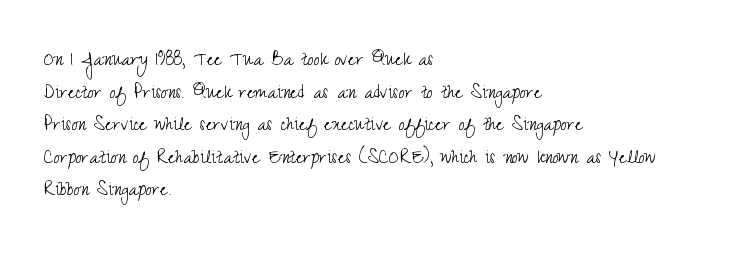
{"italic": "no", "bold": "no", "underline": "no", "align": "left", "line_spacing": "normal", "line_spacing_ratio": 1.48, "letter_spacing": "normal", "letter_spacing_em": 0.0, "glyph_px": 22}
